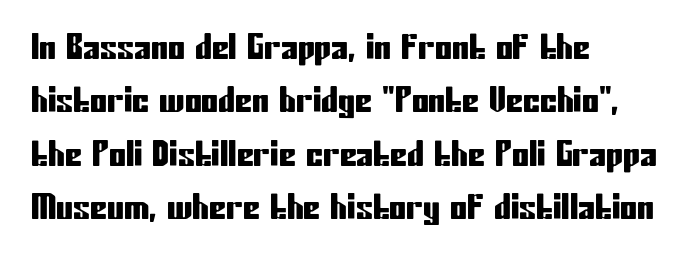
{"serif": "no", "italic": "no", "width": "condensed", "stroke_contrast": "low", "x_height": "medium", "monospaced": "no", "underline": "no", "align": "left", "line_spacing": "normal", "line_spacing_ratio": 1.57, "letter_spacing": "normal", "letter_spacing_em": 0.0, "glyph_px": 34}
